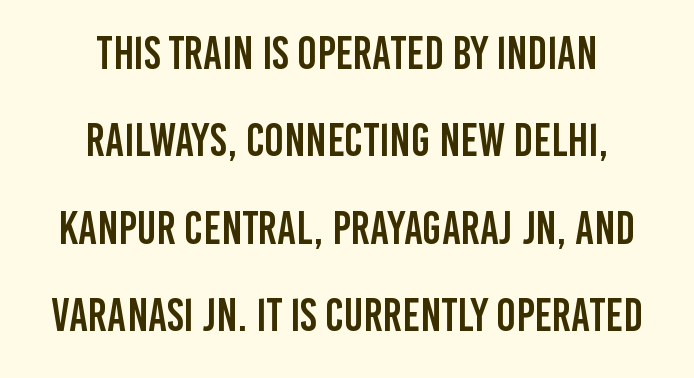
{"serif": "no", "italic": "no", "width": "condensed", "stroke_contrast": "low", "x_height": "large", "monospaced": "no", "underline": "no", "align": "center", "line_spacing": "loose", "line_spacing_ratio": 1.9, "letter_spacing": "normal", "letter_spacing_em": 0.0, "glyph_px": 46}
